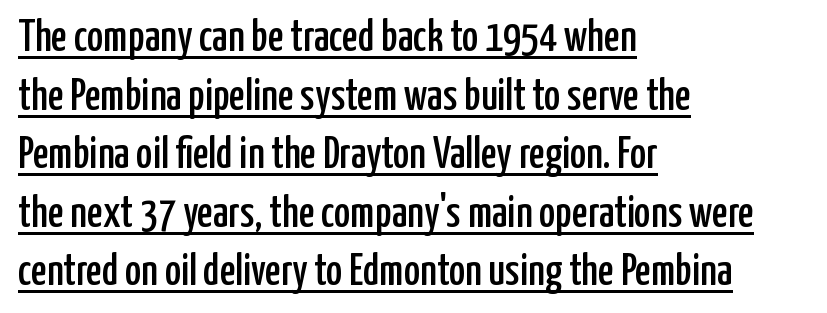
The image shows 44 px condensed sans-serif type, upright; set left-aligned, normal line spacing (1.33x), normal letter spacing, underlined; low stroke contrast and a medium x-height.
